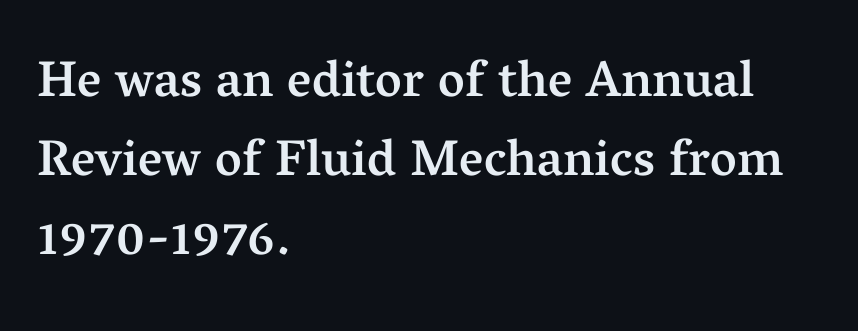
Look at the stroke-to-counter ratio: somewhat heavy, a semibold. Upright lettering throughout. Here the glyphs are tracked normally, forming tight word shapes. Normally led — the rows are evenly, conventionally spaced. Underlining? Definitely not there. Each letter keeps its own natural width here, so spacing adapts to shape.
